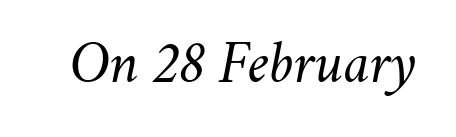
The image shows 58 px regular-weight type, italic (leaning right); set normal letter spacing, not underlined; medium stroke contrast and a small x-height.
